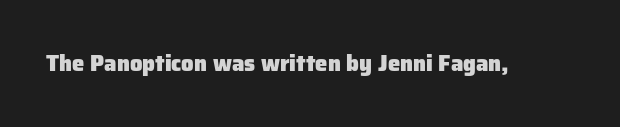
{"italic": "no", "bold": "yes", "underline": "no", "letter_spacing": "normal", "letter_spacing_em": 0.0, "glyph_px": 22}
